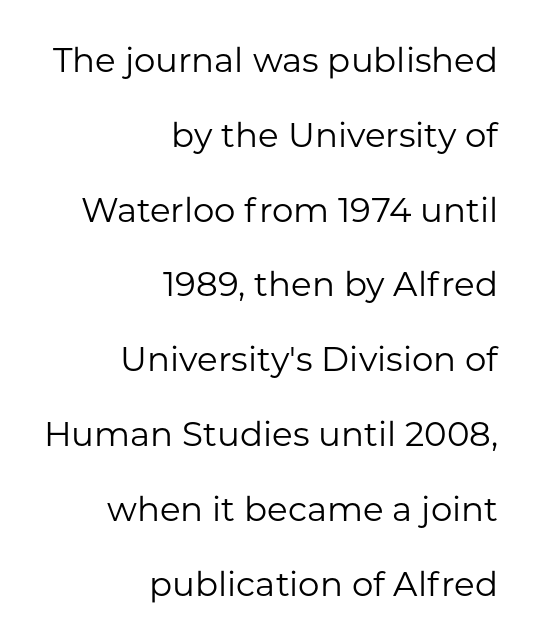
Q: Is the text bold? A: No.
Q: Is the text italic (slanted)? A: No, it is upright.
Q: Is the typeface a serif or a sans-serif typeface? A: Sans-serif.
Q: Is the text underlined? A: No.
Q: How is the paragraph aligned? A: Right-aligned.
Q: Is the spacing between letters normal or unusually wide? A: Normal.
Q: Is the spacing between lines tight, normal or loose? A: Loose.
Q: Width (condensed, normal, or wide)? A: Normal.
Q: Stroke contrast? A: Low.
Q: x-height? A: Medium.
Q: Monospaced? A: No.
